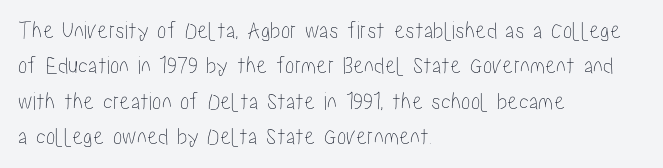
Q: Is the text italic (slanted)? A: No, it is upright.
Q: Is the text underlined? A: No.
Q: How is the paragraph aligned? A: Left-aligned.
Q: Is the spacing between letters normal or unusually wide? A: Normal.
Q: Is the spacing between lines tight, normal or loose? A: Normal.
